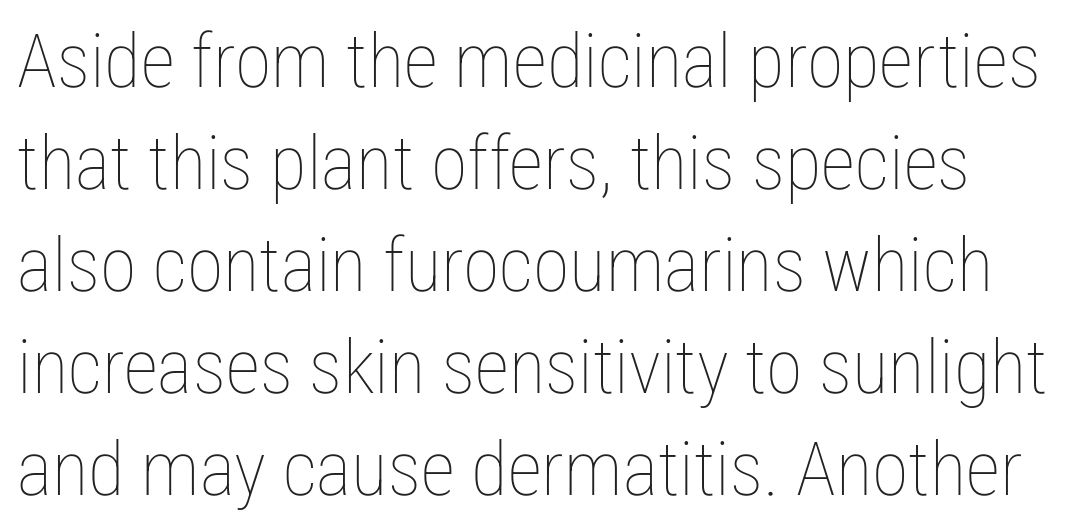
Q: Is the text bold? A: No.
Q: Is the text italic (slanted)? A: No, it is upright.
Q: Is the text underlined? A: No.
Q: Is the spacing between letters normal or unusually wide? A: Normal.
Q: Is the spacing between lines tight, normal or loose? A: Normal.
Q: Width (condensed, normal, or wide)? A: Condensed.
Q: Stroke contrast? A: Low.
Q: x-height? A: Medium.
Q: Monospaced? A: No.
